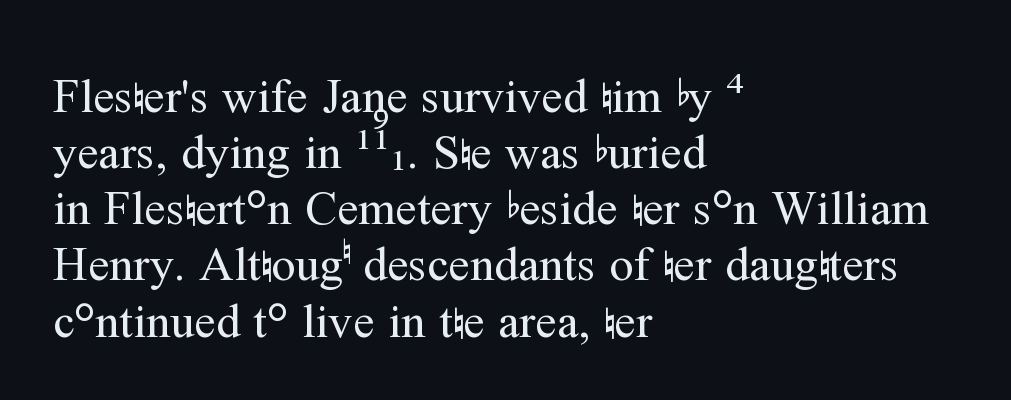
{"serif": "yes", "italic": "no", "bold": "no", "weight": "regular", "width": "normal", "stroke_contrast": "medium", "x_height": "medium", "monospaced": "no", "underline": "no", "align": "left", "line_spacing_ratio": 1.17, "letter_spacing": "normal", "letter_spacing_em": 0.0, "glyph_px": 48}
